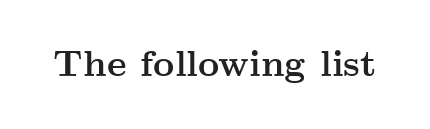
The image shows 37 px semibold, wide serif type, upright; set normal letter spacing, not underlined; medium stroke contrast and a small x-height.
